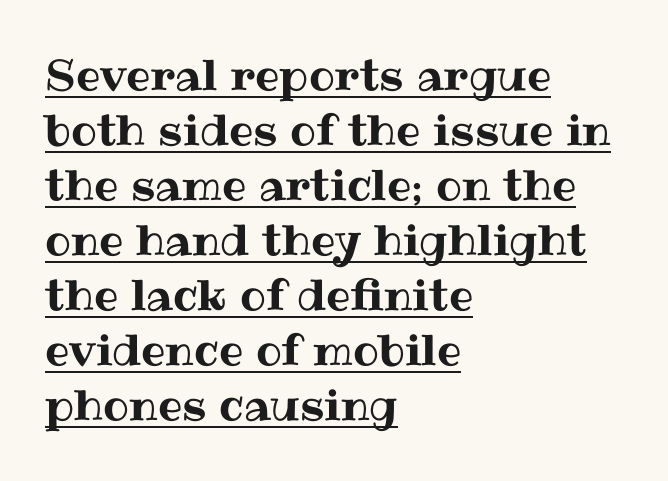
The image shows 43 px text type, upright; set left-aligned, normal line spacing (1.28x), normal letter spacing, underlined; medium stroke contrast and a medium x-height.
